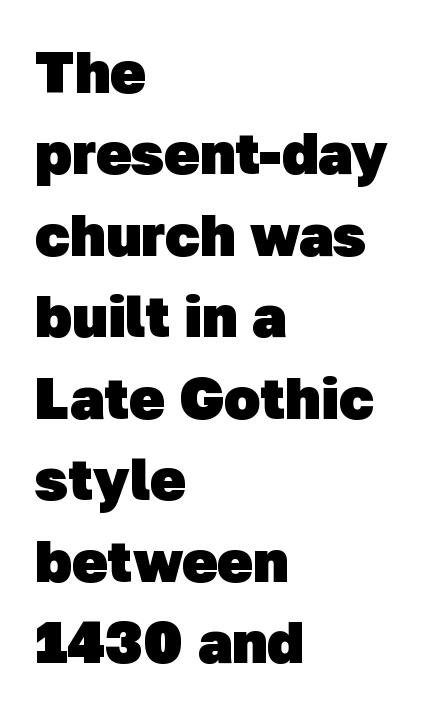
Q: Is the text bold? A: Yes.
Q: Is the typeface a serif or a sans-serif typeface? A: Sans-serif.
Q: Is the text underlined? A: No.
Q: How is the paragraph aligned? A: Left-aligned.
Q: Is the spacing between letters normal or unusually wide? A: Normal.
Q: Is the spacing between lines tight, normal or loose? A: Normal.
Q: Width (condensed, normal, or wide)? A: Normal.
Q: Stroke contrast? A: Low.
Q: x-height? A: Medium.
Q: Monospaced? A: No.
